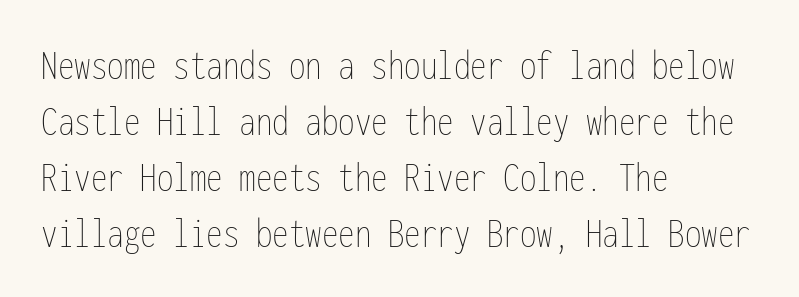
The specimen reads as upright at a glance. Honestly, there is no underline to notice here at all. Reading down the column, the eye jumps a familiar distance to each next line. Caption: face not bold, strokes unweighted. Notice how the passage keeps a crisp vertical edge on the left only. The rendering uses typewriter-style spacing with identical character cells.
